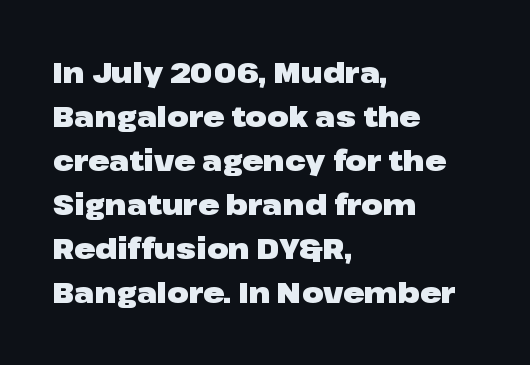
{"serif": "no", "italic": "no", "bold": "yes", "weight": "heavy", "width": "wide", "stroke_contrast": "low", "x_height": "medium", "monospaced": "no", "underline": "no", "align": "left", "line_spacing": "normal", "line_spacing_ratio": 1.57, "letter_spacing": "normal", "letter_spacing_em": 0.0, "glyph_px": 28}
